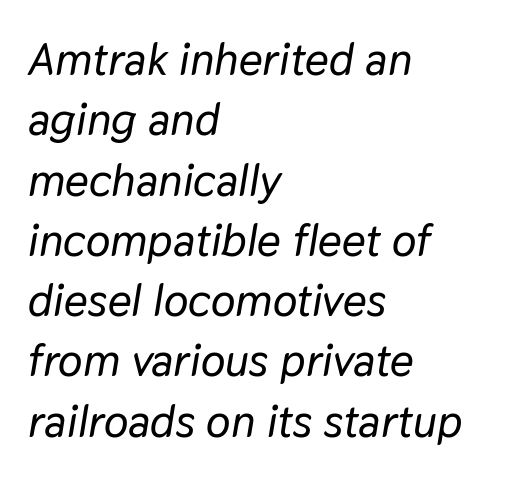
{"italic": "yes", "lean": "right", "slant_degrees": 9, "width": "normal", "stroke_contrast": "low", "x_height": "medium", "monospaced": "no", "underline": "no", "align": "left", "line_spacing": "normal", "line_spacing_ratio": 1.31, "letter_spacing": "normal", "letter_spacing_em": 0.0, "glyph_px": 46}
